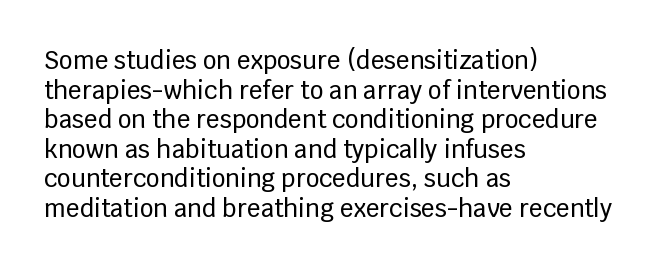
{"italic": "no", "underline": "no", "align": "left", "line_spacing_ratio": 1.23, "letter_spacing": "normal", "letter_spacing_em": 0.0, "glyph_px": 24}
